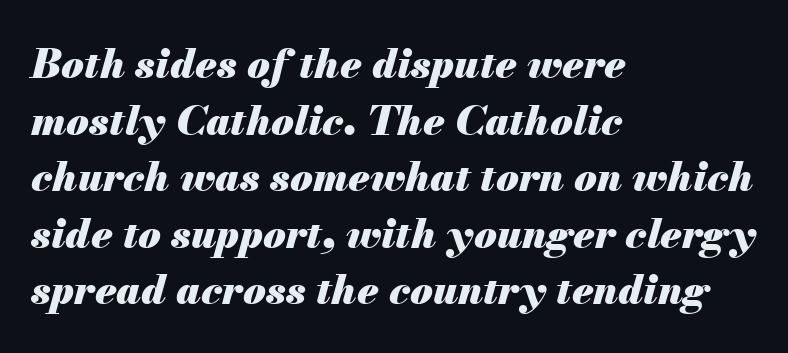
The rendering keeps characters at their native spacing. Rule under the text: the space is simply empty. The letters advance in unequal steps, a hallmark of proportional type. The lettering tilts uniformly, giving the passage an italic look. Emphasis by weight is at full strength: bold.
